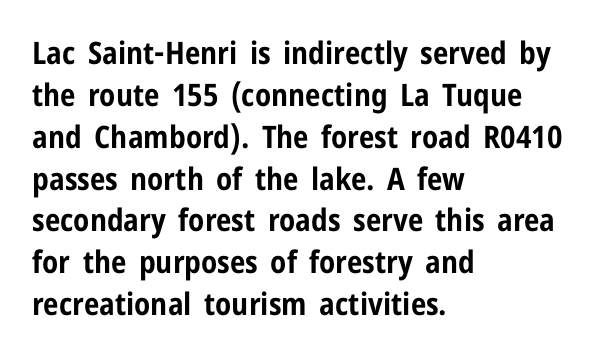
Is the block centered? No — it sits flush against the left margin. Here the designer chose a conventional face with non-uniform glyph widths. Typographically, this falls in the sans-serif category. Anything drawn beneath the words? Only blank space.
